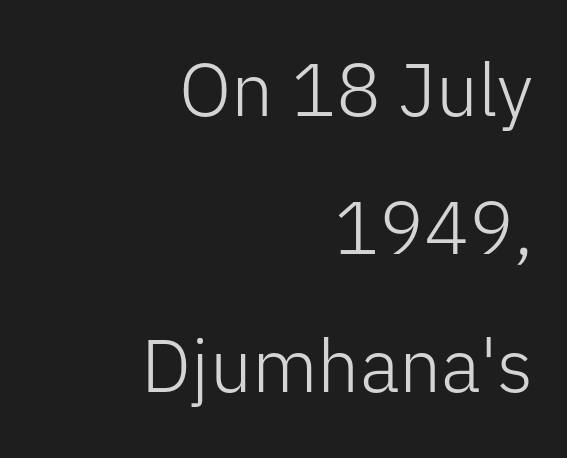
The image shows 75 px light sans-serif type, upright; set right-aligned, line spacing 1.84x, normal letter spacing, not underlined; low stroke contrast and a medium x-height.
